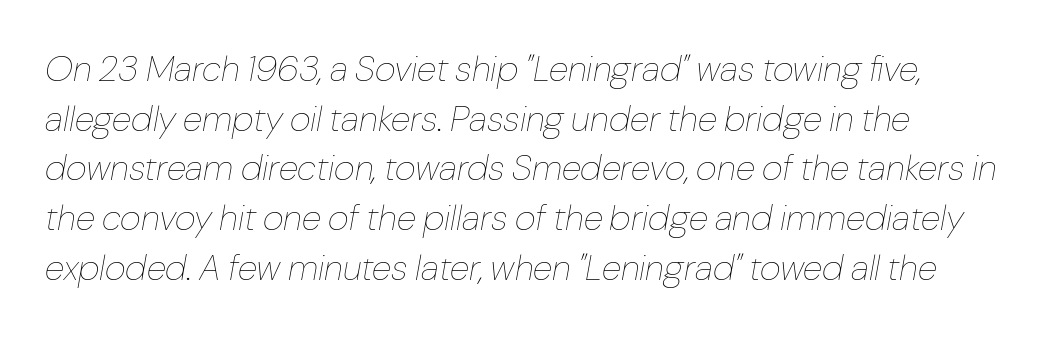
The image shows 36 px thin type, italic (leaning right); set left-aligned, normal line spacing (1.38x), normal letter spacing, not underlined; low stroke contrast and a medium x-height.
